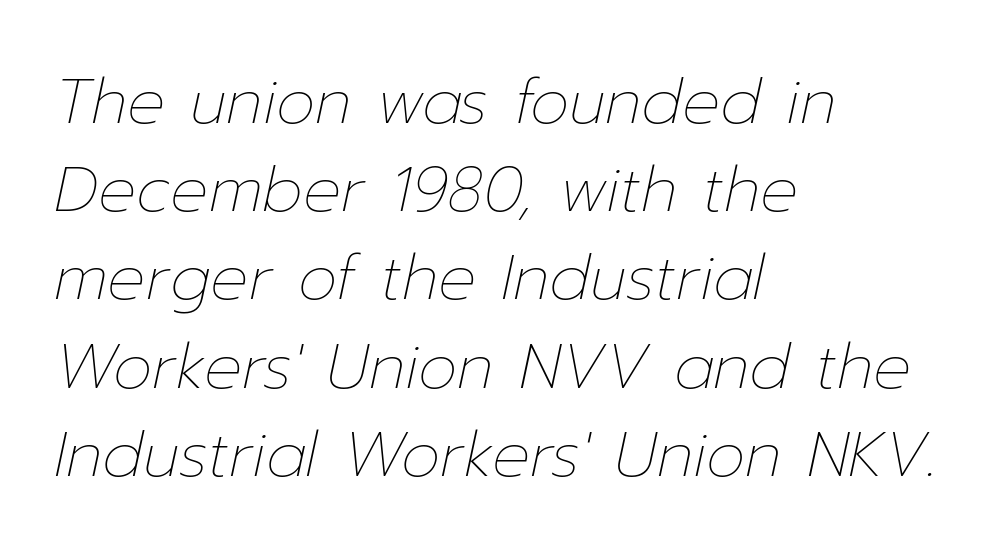
You could not count columns in this text — the font is proportionally spaced. Notice how the passage keeps a crisp vertical edge on the left only. If you drew a line through each stem, it would be angled. Only glyphs here, with clear space below each row. Is there much room between lines? A standard amount, neither cramped nor airy.
